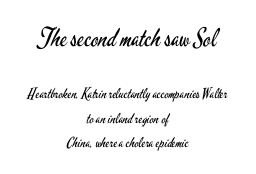
Here the glyphs are tracked normally, forming tight word shapes. Quick note: underline off. Both edges are ragged and mirror each other, which tells us the setting is centered. The typeface has the unassuming heft of standard copy or less.
